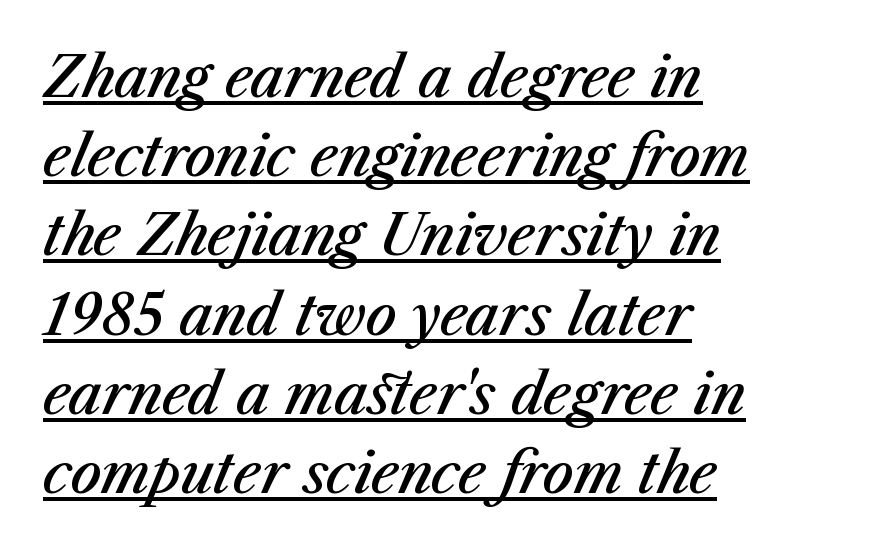
The line-height multiplier appears to be the usual default. Spacing verdict: proportional, widths tailored to each character. Here the glyphs are tracked normally, forming tight word shapes. Compared with a centered layout, this one pins lines to the left instead. As a designer I'd log this as weight 600, semibold. Beneath each row of characters lies a ruled line.
